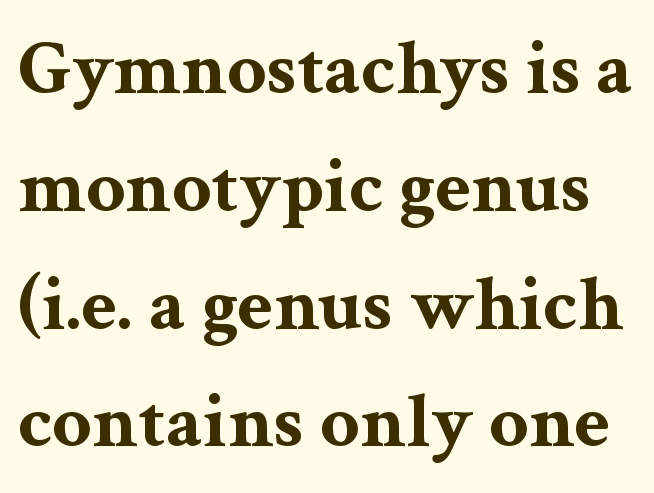
The space directly below the letters is spotless. A roman cut, with each character standing at attention. Compared with typical body copy, the letter spacing here is the same. Here the designer chose a conventional face with non-uniform glyph widths. Reading down the column, the eye jumps a familiar distance to each next line.
